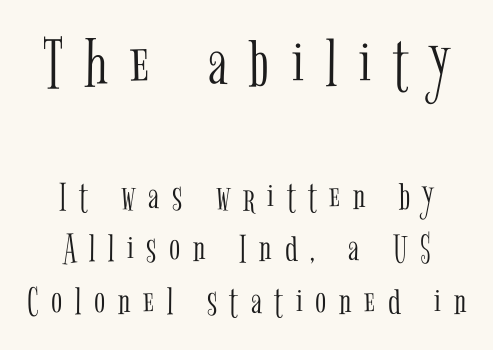
The specimen reads as upright at a glance. A clean baseline with only descenders dipping below it. Caption: upper text group enlarged, lower text group reduced. The typeface has the unassuming heft of standard copy or less.
